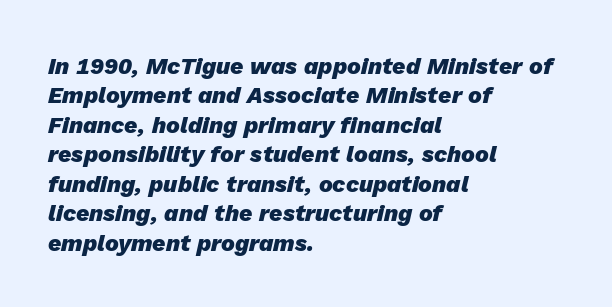
{"italic": "yes", "lean": "right", "slant_degrees": 13, "bold": "yes", "underline": "no", "align": "left", "line_spacing": "normal", "line_spacing_ratio": 1.28, "letter_spacing": "normal", "letter_spacing_em": 0.0, "glyph_px": 23}
